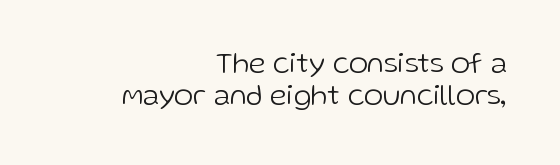
The typesetter chose a ragged-left arrangement here. No extra tracking has been applied to these lines. The rendering shows plain stroke endings on the letterforms — a sans-serif design. Designer's note — italics off, roman on. The vertical gap from one line to the next is small. Honestly, there is no underline to notice here at all.
